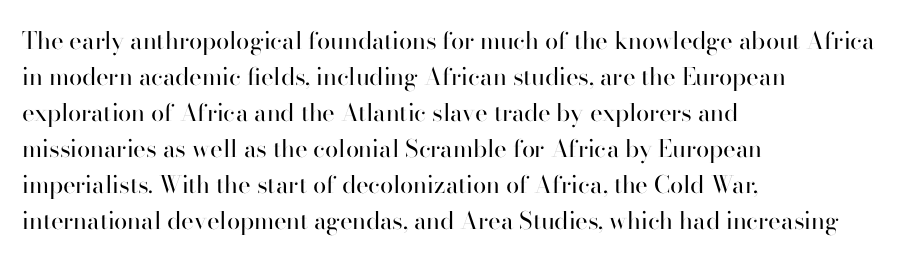
Q: Is the text bold? A: No.
Q: Is the text italic (slanted)? A: No, it is upright.
Q: Is the text underlined? A: No.
Q: How is the paragraph aligned? A: Left-aligned.
Q: Is the spacing between letters normal or unusually wide? A: Normal.
Q: Is the spacing between lines tight, normal or loose? A: Normal.
